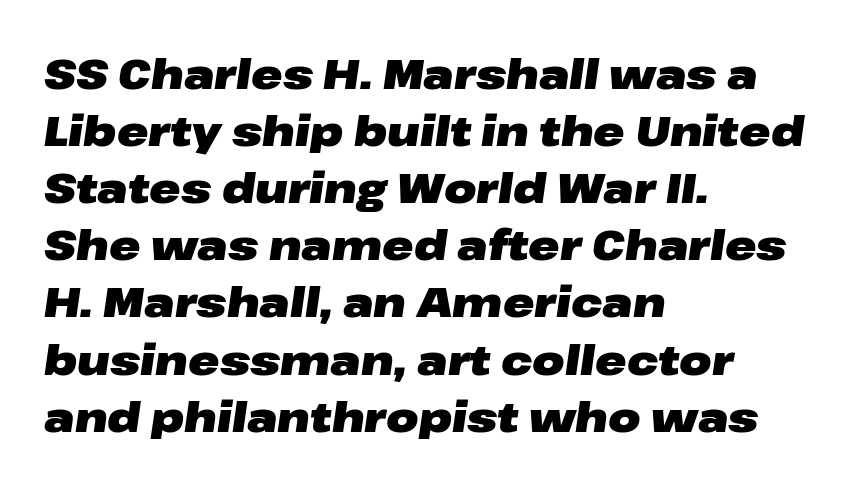
Q: Is the text bold? A: Yes.
Q: Is the text italic (slanted)? A: Yes, it leans right by about 8 degrees.
Q: Is the text underlined? A: No.
Q: How is the paragraph aligned? A: Left-aligned.
Q: Is the spacing between letters normal or unusually wide? A: Normal.
Q: Is the spacing between lines tight, normal or loose? A: Normal.
Q: Width (condensed, normal, or wide)? A: Wide.
Q: Stroke contrast? A: Low.
Q: x-height? A: Medium.
Q: Monospaced? A: No.
